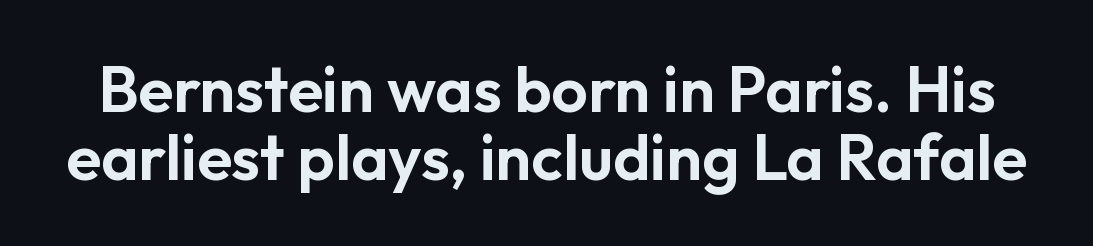
The image shows 64 px sans-serif type, upright; set tight line spacing (1.07x), normal letter spacing, not underlined; low stroke contrast and a medium x-height.
